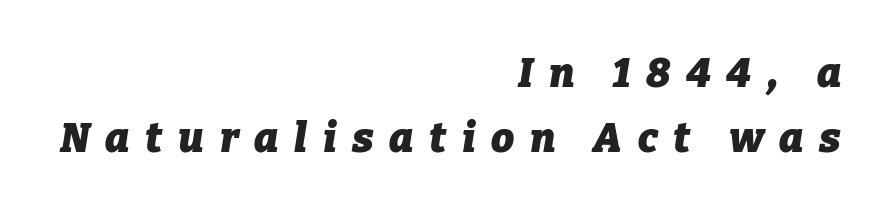
Q: Is the text bold? A: Yes.
Q: Is the text italic (slanted)? A: Yes, it leans right by about 9 degrees.
Q: Is the text underlined? A: No.
Q: How is the paragraph aligned? A: Right-aligned.
Q: Is the spacing between letters normal or unusually wide? A: Unusually wide.
Q: Is the spacing between lines tight, normal or loose? A: Normal.
Q: Width (condensed, normal, or wide)? A: Normal.
Q: Stroke contrast? A: Low.
Q: x-height? A: Medium.
Q: Monospaced? A: No.
